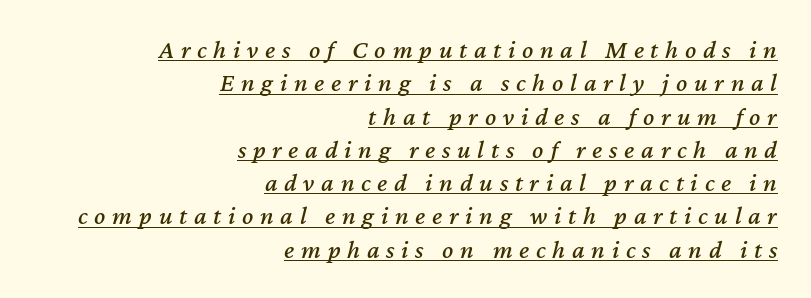
Compared with typical body copy, the letter spacing here is much looser. When letters slant like this, we call the style italic. The ragged edge is on the left, which tells us the setting is flush right. The sample's only ornament is a line tracing under the words. Regular leading.
